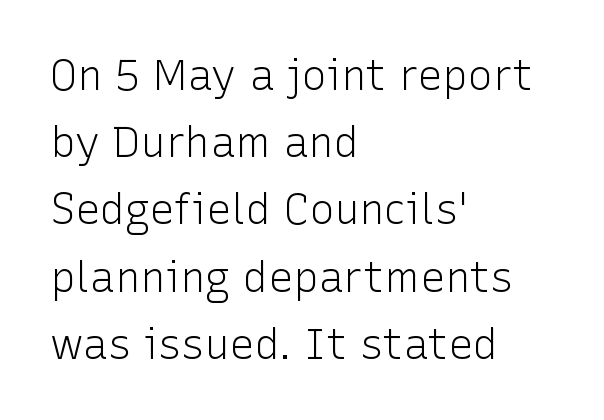
{"serif": "no", "italic": "no", "bold": "no", "weight": "light", "width": "normal", "stroke_contrast": "low", "x_height": "medium", "monospaced": "no", "underline": "no", "align": "left", "line_spacing": "normal", "line_spacing_ratio": 1.6, "letter_spacing": "normal", "letter_spacing_em": 0.0, "glyph_px": 42}
